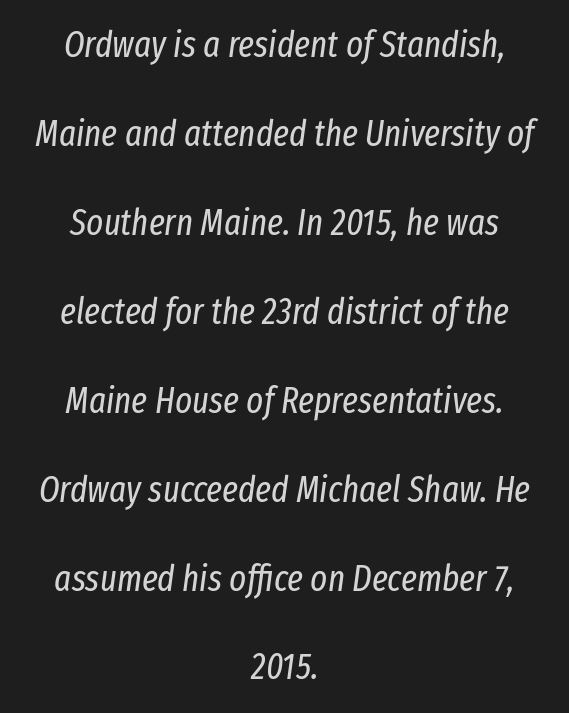
The image shows 36 px regular-weight, condensed type, italic (leaning right); set centered, loose line spacing (2.47x), normal letter spacing, not underlined; low stroke contrast and a medium x-height.
